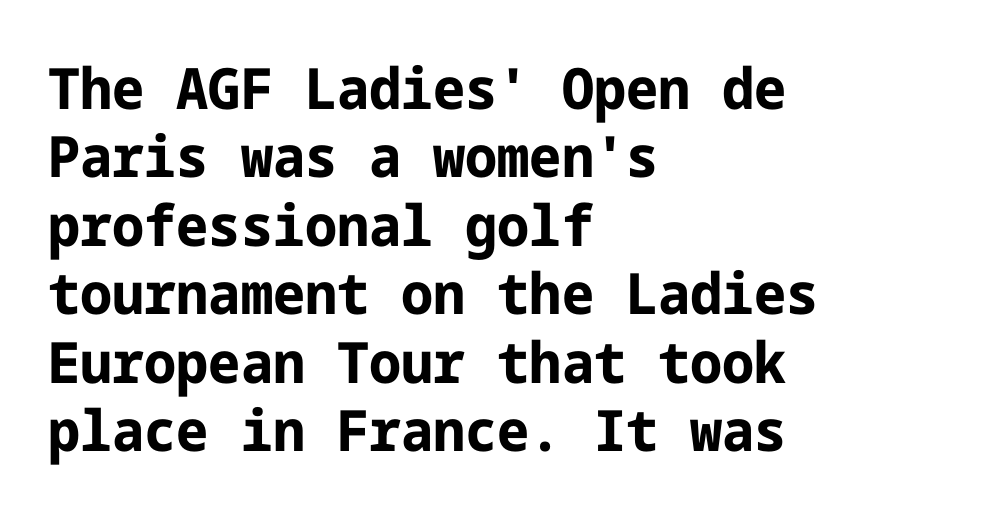
Unmarked baselines from the first word to the last. Regarding serifs, this sample does without them. In terms of letterspacing, this is plain default setting. The lettering holds an erect, upright posture throughout. The typesetting leans heavy: a genuine bold.
